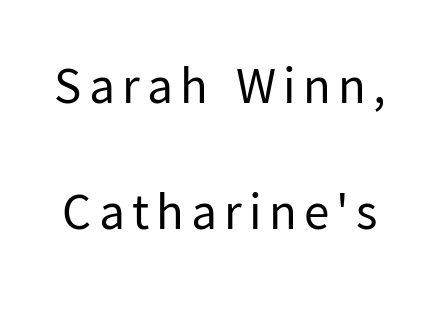
Q: Is the text bold? A: No.
Q: Is the text italic (slanted)? A: No, it is upright.
Q: Is the typeface a serif or a sans-serif typeface? A: Sans-serif.
Q: Is the text underlined? A: No.
Q: Is the spacing between lines tight, normal or loose? A: Loose.
Q: Width (condensed, normal, or wide)? A: Normal.
Q: Stroke contrast? A: Low.
Q: x-height? A: Medium.
Q: Monospaced? A: No.
